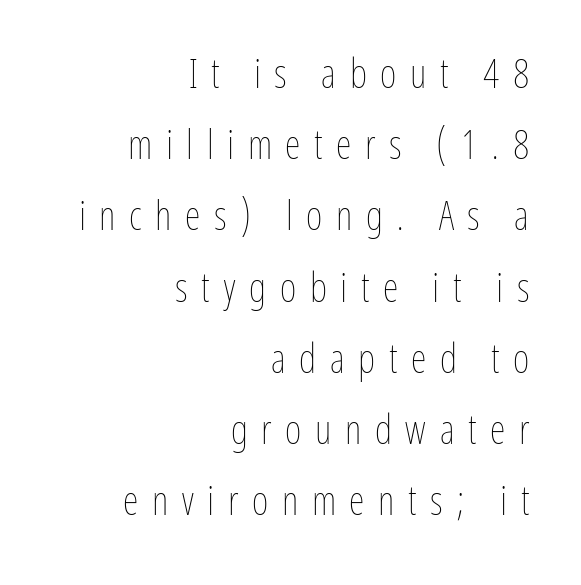
{"italic": "no", "bold": "no", "weight": "thin", "width": "condensed", "stroke_contrast": "low", "x_height": "medium", "monospaced": "no", "underline": "no", "align": "right", "line_spacing_ratio": 1.78, "letter_spacing": "wide", "letter_spacing_em": 0.34, "glyph_px": 40}
